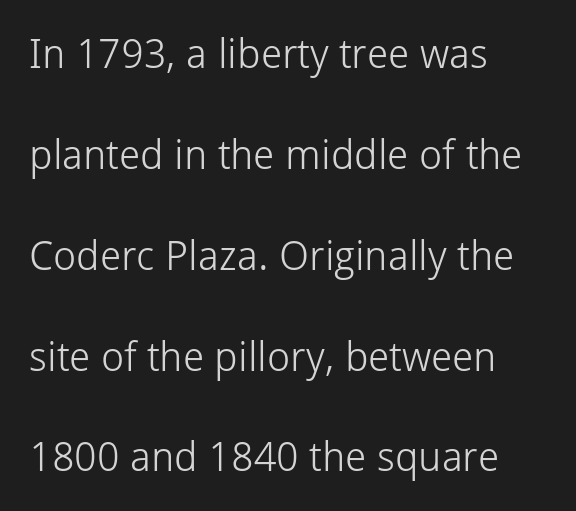
Q: Is the text bold? A: No.
Q: Is the text italic (slanted)? A: No, it is upright.
Q: Is the typeface a serif or a sans-serif typeface? A: Sans-serif.
Q: Is the text underlined? A: No.
Q: How is the paragraph aligned? A: Left-aligned.
Q: Is the spacing between letters normal or unusually wide? A: Normal.
Q: Is the spacing between lines tight, normal or loose? A: Loose.
Q: Width (condensed, normal, or wide)? A: Normal.
Q: Stroke contrast? A: Low.
Q: x-height? A: Medium.
Q: Monospaced? A: No.
